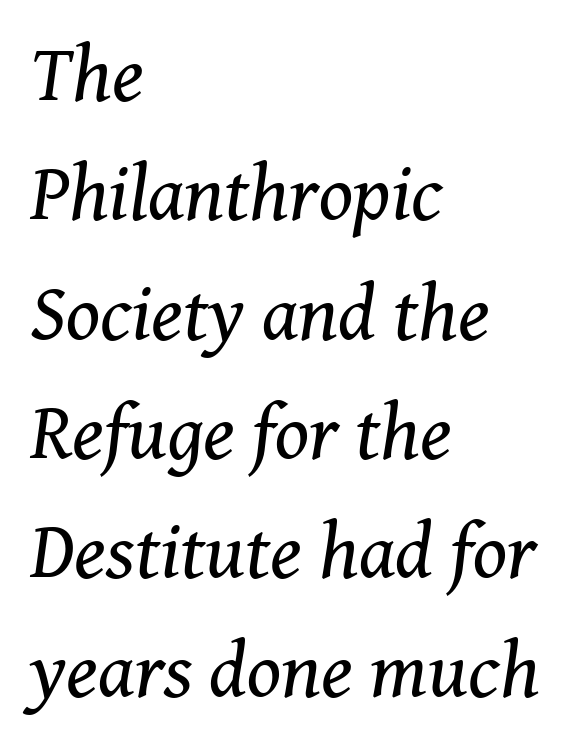
Q: Is the text bold? A: No.
Q: Is the text italic (slanted)? A: Yes, it leans right by about 8 degrees.
Q: Is the typeface a serif or a sans-serif typeface? A: Serif.
Q: Is the text underlined? A: No.
Q: How is the paragraph aligned? A: Left-aligned.
Q: Is the spacing between letters normal or unusually wide? A: Normal.
Q: Is the spacing between lines tight, normal or loose? A: Normal.
Q: Width (condensed, normal, or wide)? A: Normal.
Q: Stroke contrast? A: Medium.
Q: x-height? A: Medium.
Q: Monospaced? A: No.
